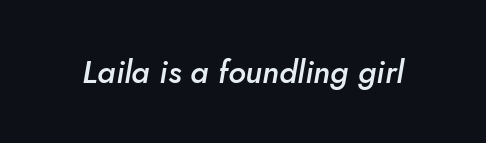
{"italic": "yes", "lean": "right", "slant_degrees": 10, "bold": "semi", "weight": "semibold", "width": "normal", "stroke_contrast": "low", "x_height": "small", "monospaced": "no", "underline": "no", "letter_spacing": "normal", "letter_spacing_em": 0.0, "glyph_px": 32}
